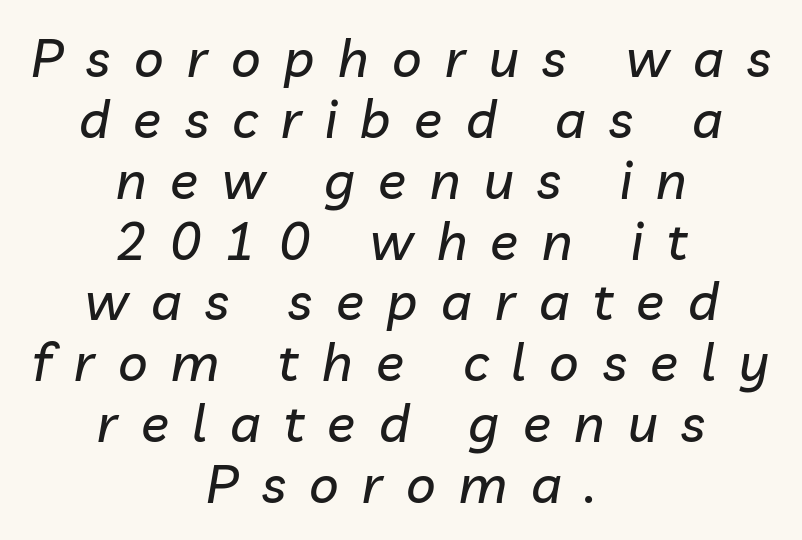
Q: Is the text italic (slanted)? A: Yes, it leans right by about 10 degrees.
Q: Is the text underlined? A: No.
Q: How is the paragraph aligned? A: Centered.
Q: Is the spacing between letters normal or unusually wide? A: Unusually wide.
Q: Width (condensed, normal, or wide)? A: Normal.
Q: Stroke contrast? A: Low.
Q: x-height? A: Medium.
Q: Monospaced? A: No.
